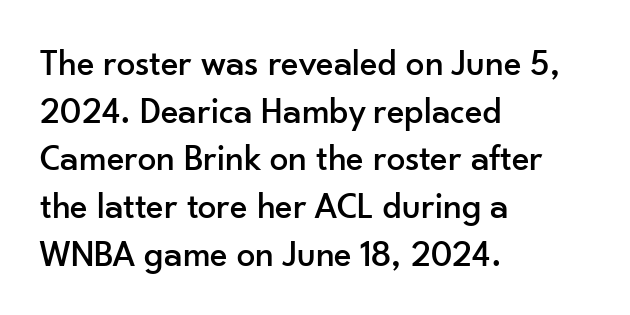
The image shows 37 px sans-serif type, upright; set left-aligned, normal line spacing (1.29x), normal letter spacing, not underlined; low stroke contrast and a small x-height.
